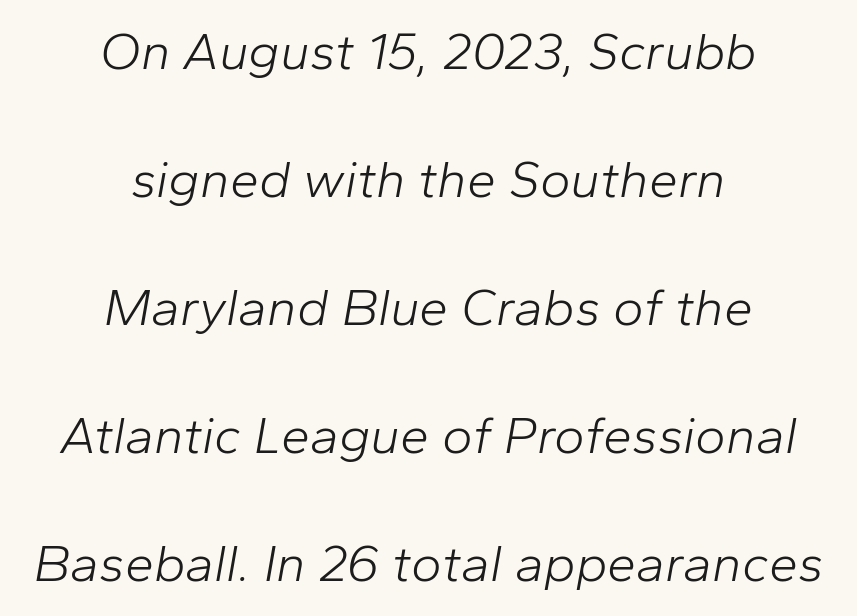
Students, note that the glyphs here touch the page at normal intervals. The letters advance in unequal steps, a hallmark of proportional type. Compared with typical paragraphs, the rows here are farther apart. Descenders hang freely into open space. When letters slant like this, we call the style italic. The compositor balanced each line on the midline.
